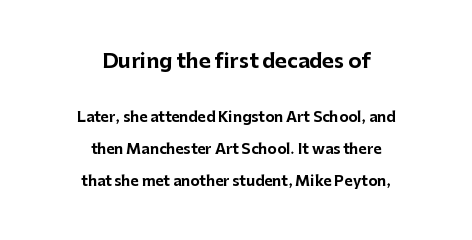
The image shows 20 px bold type, upright; set centered, loose line spacing (2.27x), normal letter spacing, not underlined; the first (top) block is 1.43x larger.
